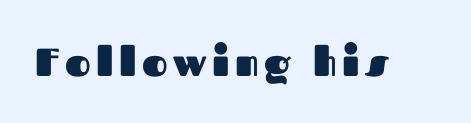
{"serif": "no", "italic": "no", "bold": "yes", "weight": "heavy", "width": "normal", "stroke_contrast": "medium", "x_height": "medium", "monospaced": "no", "underline": "no", "glyph_px": 39}
